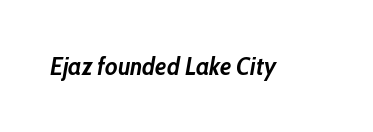
{"italic": "yes", "lean": "right", "slant_degrees": 10, "bold": "yes", "underline": "no", "letter_spacing": "normal", "letter_spacing_em": 0.0, "glyph_px": 25}
